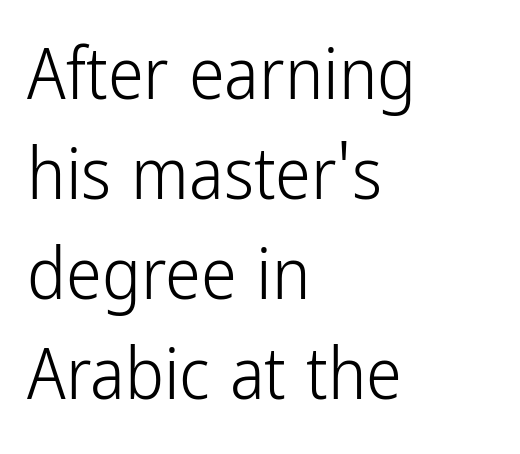
{"serif": "no", "italic": "no", "bold": "no", "weight": "light", "width": "condensed", "stroke_contrast": "low", "x_height": "medium", "monospaced": "no", "underline": "no", "align": "left", "line_spacing": "normal", "line_spacing_ratio": 1.39, "letter_spacing": "normal", "letter_spacing_em": 0.0, "glyph_px": 72}
